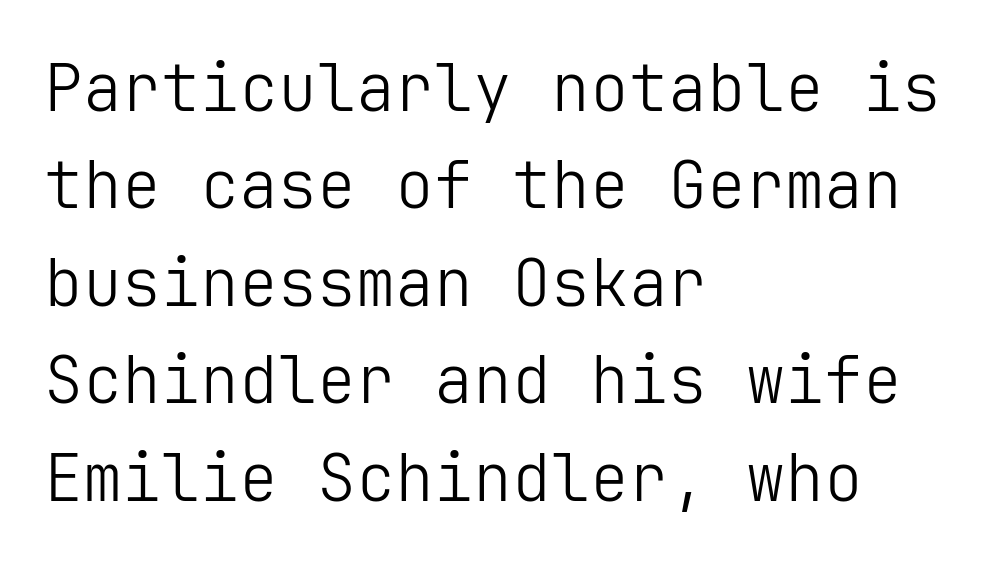
The image shows 65 px light sans-serif type, upright; set left-aligned, normal line spacing (1.5x), normal letter spacing, not underlined; low stroke contrast and a medium x-height.
